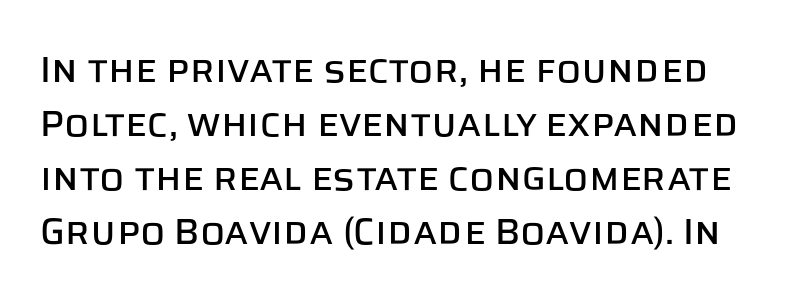
Grotesque or geometric, the face here clearly has no serifs. When letters stand straight like this, we call the style roman or upright. The foot of each line stays bare and open. The face used here is proportionally spaced, like ordinary book or web type. If you measured baseline to baseline, you'd find a middling distance.
